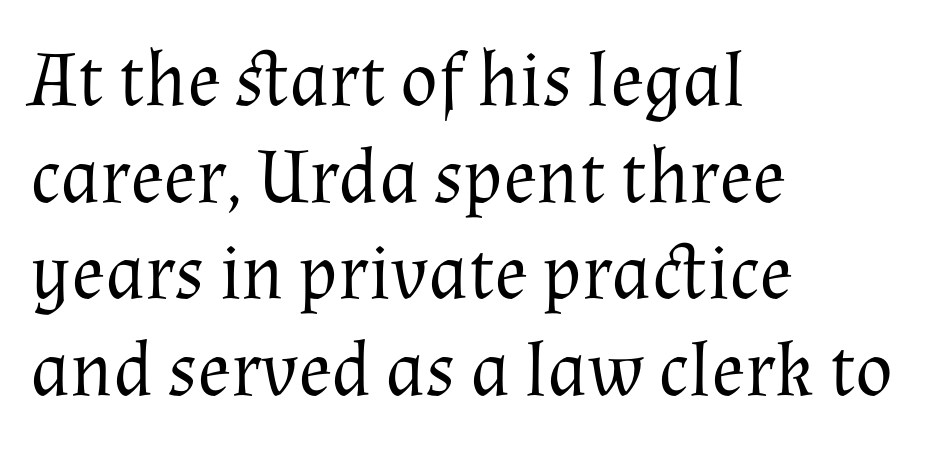
{"serif": "yes", "italic": "no", "bold": "no", "weight": "regular", "width": "normal", "stroke_contrast": "medium", "x_height": "medium", "monospaced": "no", "underline": "no", "align": "left", "line_spacing_ratio": 1.24, "letter_spacing": "normal", "letter_spacing_em": 0.0, "glyph_px": 78}
